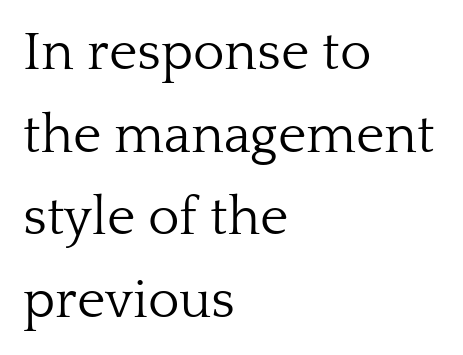
{"serif": "yes", "italic": "no", "bold": "no", "weight": "light", "width": "normal", "stroke_contrast": "low", "x_height": "medium", "monospaced": "no", "underline": "no", "align": "left", "line_spacing": "normal", "line_spacing_ratio": 1.53, "letter_spacing": "normal", "letter_spacing_em": 0.0, "glyph_px": 54}
